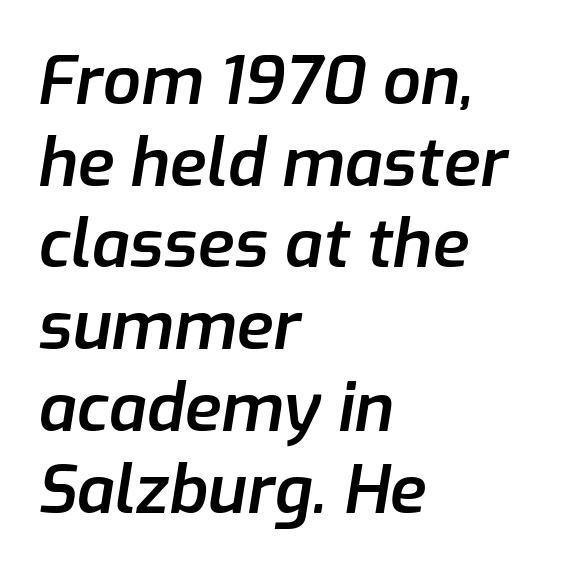
The image shows 67 px semibold type, italic (leaning right); set left-aligned, line spacing 1.22x, normal letter spacing, not underlined; low stroke contrast and a medium x-height.
